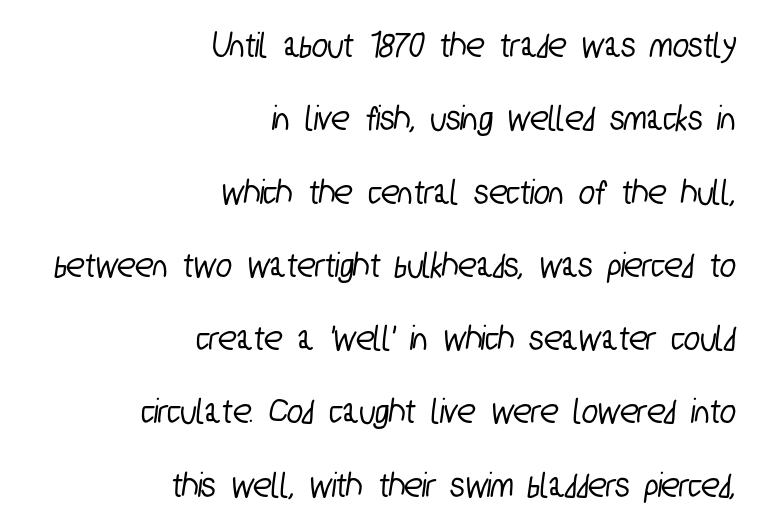
The image shows 37 px condensed sans-serif type; set right-aligned, loose line spacing (1.98x), normal letter spacing, not underlined; low stroke contrast and a medium x-height.
